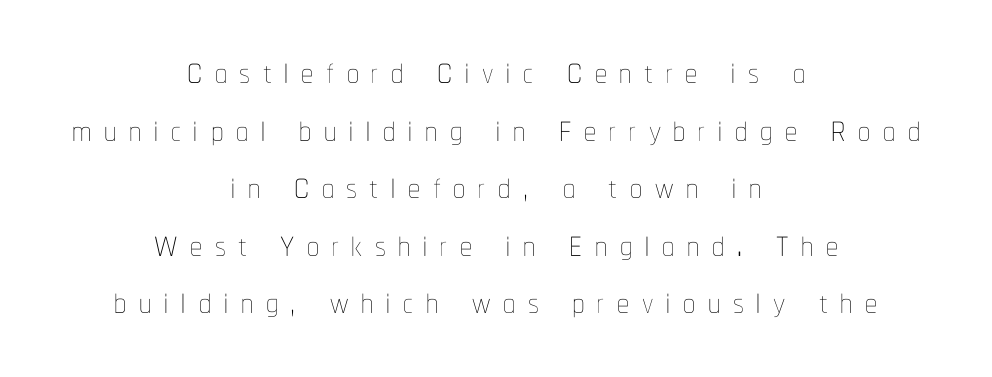
Every stem runs plumb, perpendicular to the baseline. Look at the tracking — it's clearly loosened, letters drifting apart. Spacing verdict: proportional, widths tailored to each character. Quick note: underline off. Neither beginnings nor endings align; midpoints do.
